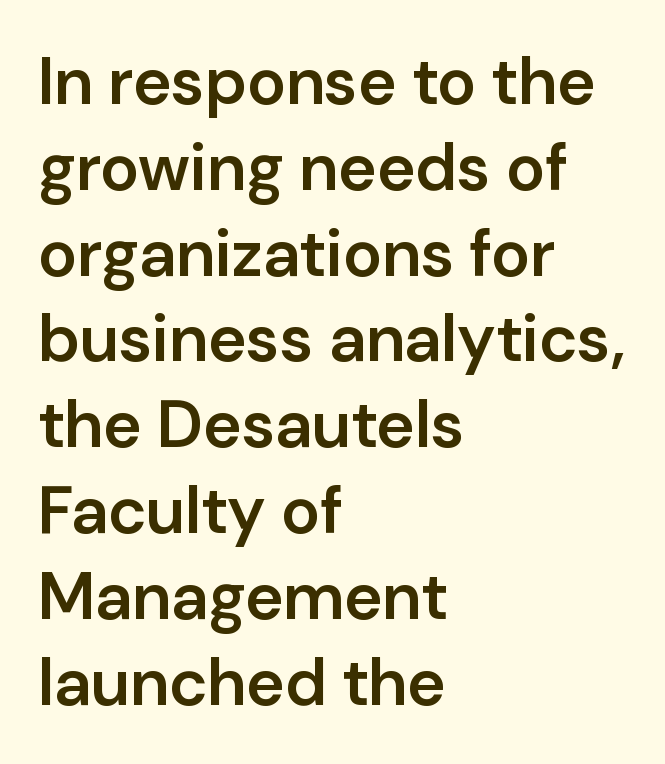
Letter spacing: default. Each glyph is drawn with semibold strokes, heavier than normal yet not fully bold. A typesetter would label this face a sans. Upright lettering throughout. A student would call this left alignment; a typographer would say flush left, rag right. These lines are rendered in a variable-pitch font.
